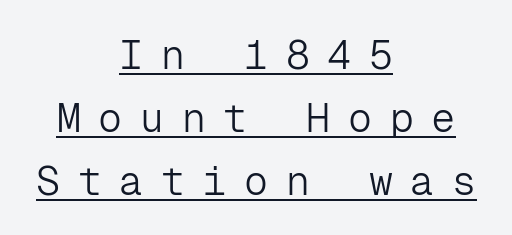
How would I describe the line gaps? Plain and ordinary. Each line of the rendering has a horizontal stroke beneath the glyphs. The font's upright variant was chosen for this text. Type style note: lacks serifs. Layout note: lines centered.
